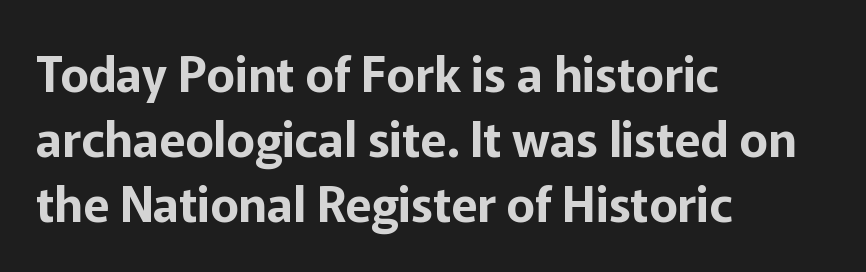
Horizontal alignment here is leftward, the default for most running prose. This is the regular roman posture of the typeface. The type family on display is of the sans-serif kind. Check the space under the baseline: it is left empty.
